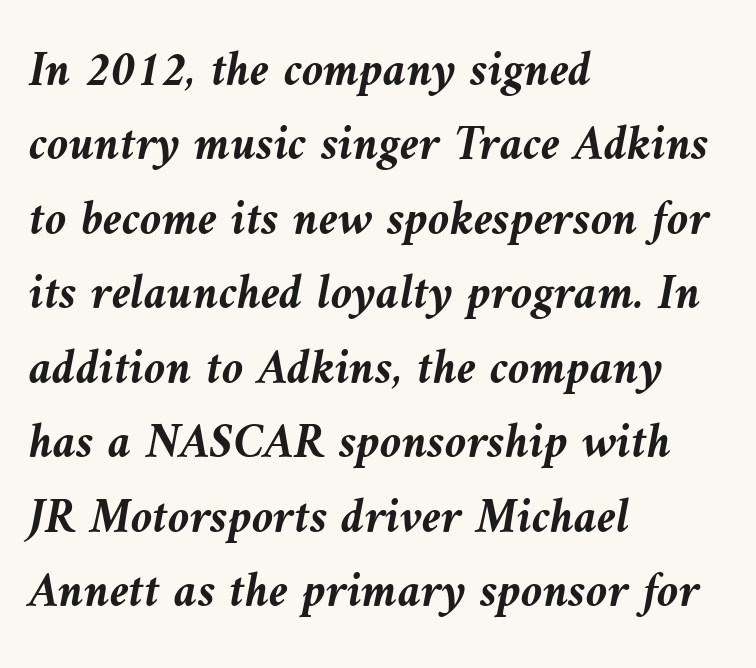
The foot of each line stays bare and open. Looks like regular typesetting: each glyph gets only the width it needs. Normally led — the rows are evenly, conventionally spaced. Posture: slanted.
